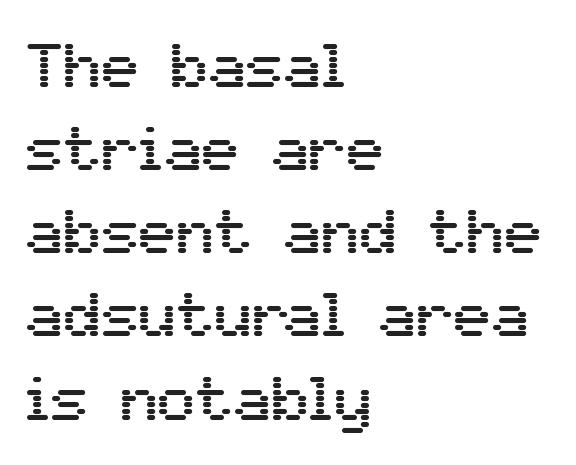
The image shows 63 px sans-serif type, upright; set left-aligned, normal line spacing (1.32x), normal letter spacing, not underlined; medium stroke contrast and a medium x-height.
